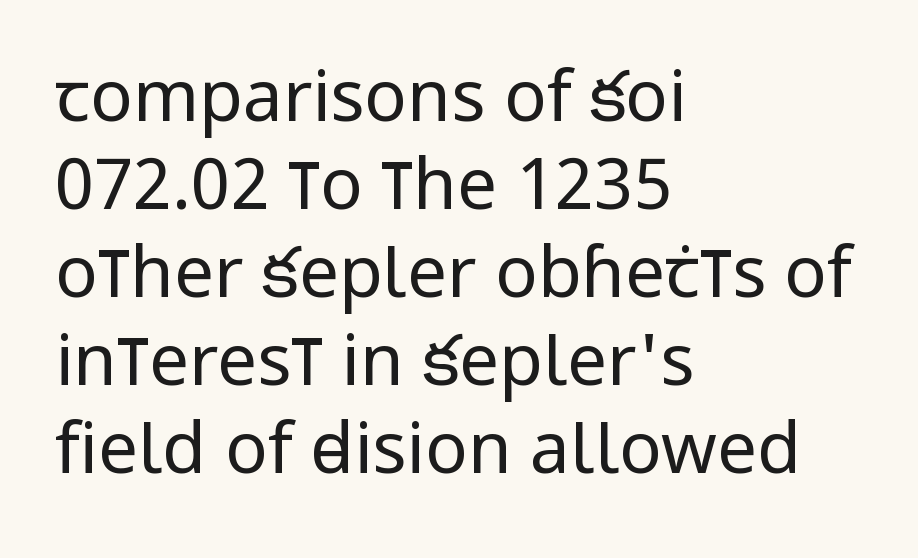
{"serif": "no", "italic": "no", "bold": "no", "weight": "regular", "width": "condensed", "stroke_contrast": "low", "x_height": "large", "monospaced": "no", "underline": "no", "align": "left", "line_spacing_ratio": 1.24, "letter_spacing": "normal", "letter_spacing_em": 0.0, "glyph_px": 71}
